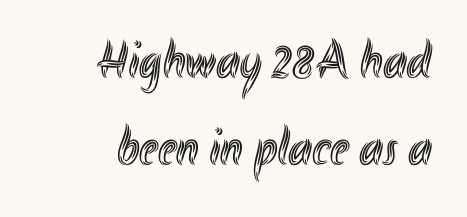
Q: Is the text italic (slanted)? A: Yes.
Q: Is the text underlined? A: No.
Q: How is the paragraph aligned? A: Right-aligned.
Q: Is the spacing between letters normal or unusually wide? A: Normal.
Q: Is the spacing between lines tight, normal or loose? A: Normal.
Q: Width (condensed, normal, or wide)? A: Condensed.
Q: x-height? A: Small.
Q: Monospaced? A: No.
